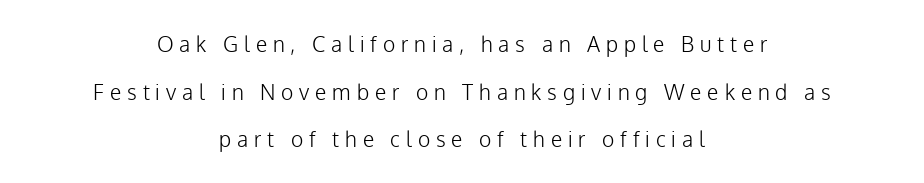
{"italic": "no", "bold": "no", "underline": "no", "align": "center", "line_spacing": "loose", "line_spacing_ratio": 2.27, "letter_spacing": "wide", "letter_spacing_em": 0.28, "glyph_px": 21}
